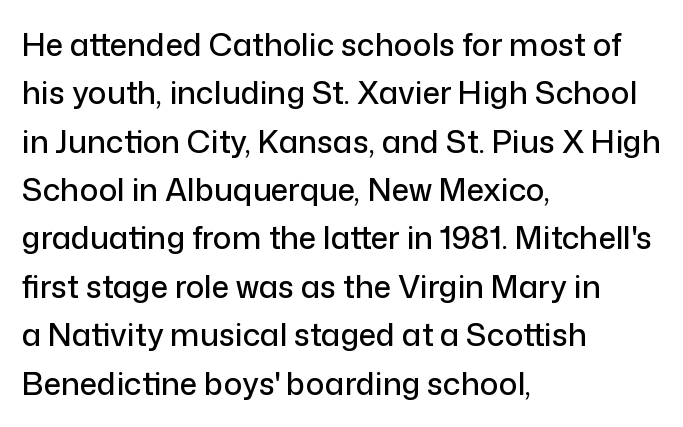
Q: Is the text italic (slanted)? A: No, it is upright.
Q: Is the typeface a serif or a sans-serif typeface? A: Sans-serif.
Q: Is the text underlined? A: No.
Q: How is the paragraph aligned? A: Left-aligned.
Q: Is the spacing between letters normal or unusually wide? A: Normal.
Q: Is the spacing between lines tight, normal or loose? A: Normal.
Q: Width (condensed, normal, or wide)? A: Normal.
Q: Stroke contrast? A: Low.
Q: x-height? A: Medium.
Q: Monospaced? A: No.
